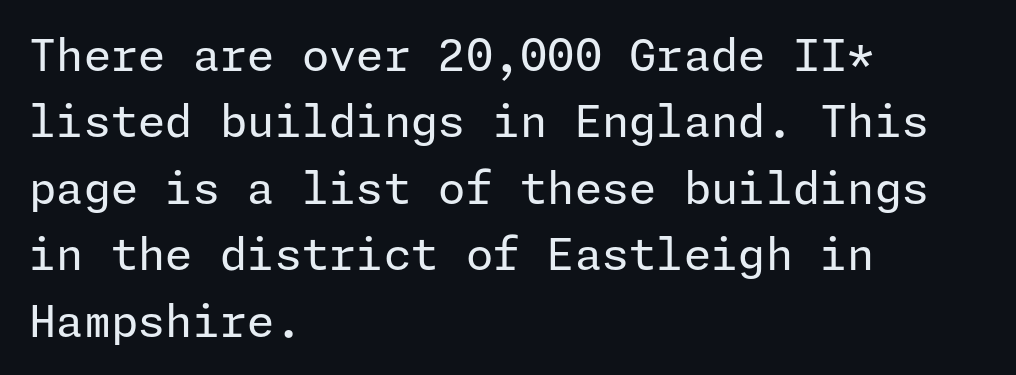
{"serif": "no", "italic": "no", "bold": "no", "weight": "regular", "width": "normal", "stroke_contrast": "low", "x_height": "medium", "underline": "no", "align": "left", "line_spacing": "normal", "line_spacing_ratio": 1.51, "letter_spacing": "normal", "letter_spacing_em": 0.0, "glyph_px": 44}
